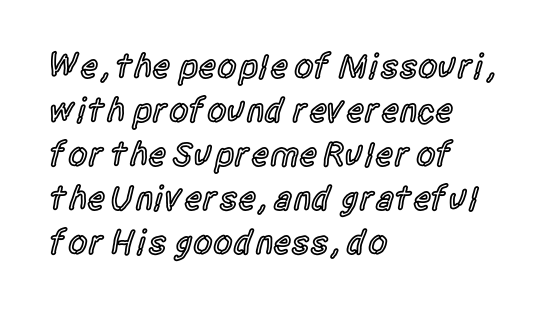
Proportional: the letters do not fall into vertical columns. A student would call this left alignment; a typographer would say flush left, rag right. The characters display no serif detailing; their extremities are plain. Inter-character spacing is left at the font's built-in metrics. The vertical gap from one line to the next is medium.
